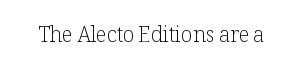
Q: Is the text bold? A: No.
Q: Is the text italic (slanted)? A: No, it is upright.
Q: Is the text underlined? A: No.
Q: Is the spacing between letters normal or unusually wide? A: Normal.
